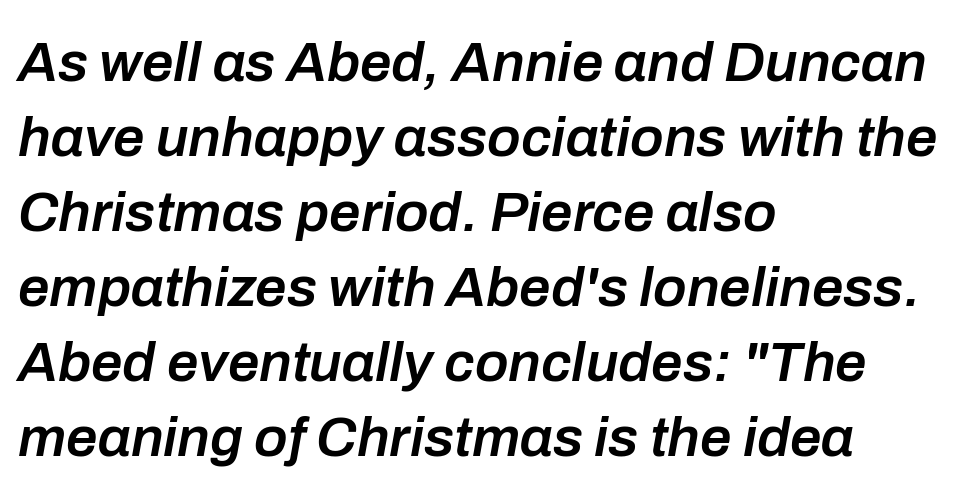
{"italic": "yes", "lean": "right", "slant_degrees": 10, "bold": "semi", "weight": "semibold", "width": "normal", "stroke_contrast": "low", "x_height": "medium", "monospaced": "no", "underline": "no", "align": "left", "line_spacing": "normal", "line_spacing_ratio": 1.34, "letter_spacing": "normal", "letter_spacing_em": 0.0, "glyph_px": 56}
